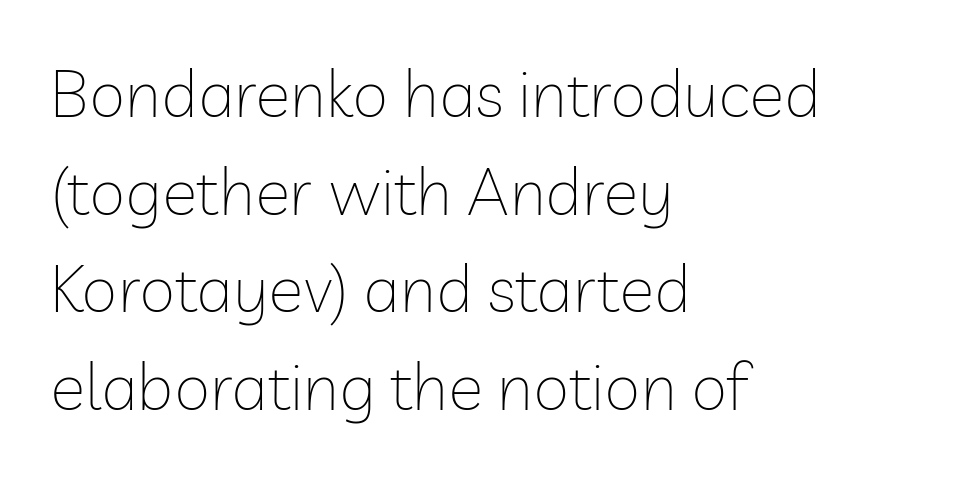
The image shows 66 px thin sans-serif type, upright; set left-aligned, normal line spacing (1.48x), normal letter spacing, not underlined; low stroke contrast and a medium x-height.
